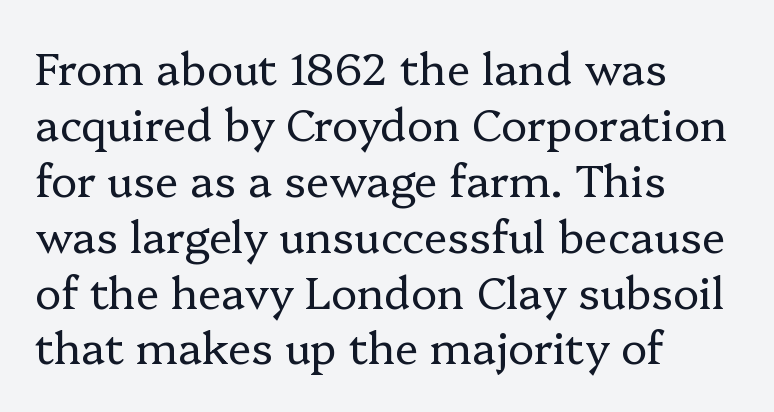
Q: Is the text bold? A: No.
Q: Is the text italic (slanted)? A: No, it is upright.
Q: Is the typeface a serif or a sans-serif typeface? A: Serif.
Q: Is the text underlined? A: No.
Q: How is the paragraph aligned? A: Left-aligned.
Q: Is the spacing between letters normal or unusually wide? A: Normal.
Q: Is the spacing between lines tight, normal or loose? A: Normal.
Q: Width (condensed, normal, or wide)? A: Normal.
Q: Stroke contrast? A: Low.
Q: x-height? A: Medium.
Q: Monospaced? A: No.
